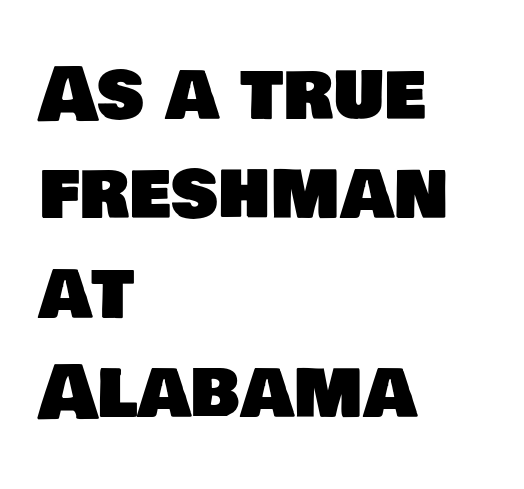
The image shows 73 px sans-serif type; set left-aligned, normal line spacing (1.36x), normal letter spacing, not underlined; low stroke contrast and a large x-height.
